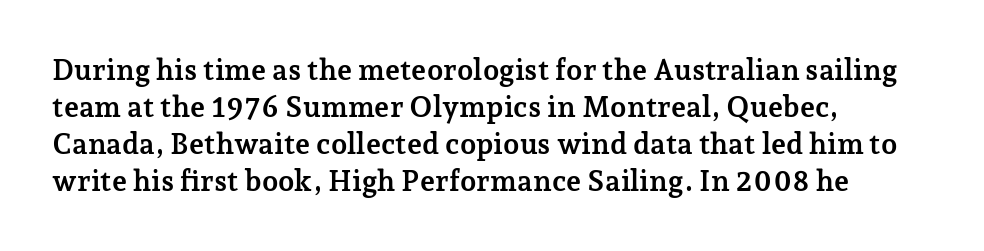
Q: Is the text bold? A: Yes.
Q: Is the text italic (slanted)? A: No, it is upright.
Q: Is the typeface a serif or a sans-serif typeface? A: Serif.
Q: Is the text underlined? A: No.
Q: How is the paragraph aligned? A: Left-aligned.
Q: Is the spacing between letters normal or unusually wide? A: Normal.
Q: Is the spacing between lines tight, normal or loose? A: Normal.
Q: Width (condensed, normal, or wide)? A: Normal.
Q: Stroke contrast? A: Low.
Q: x-height? A: Medium.
Q: Monospaced? A: No.
